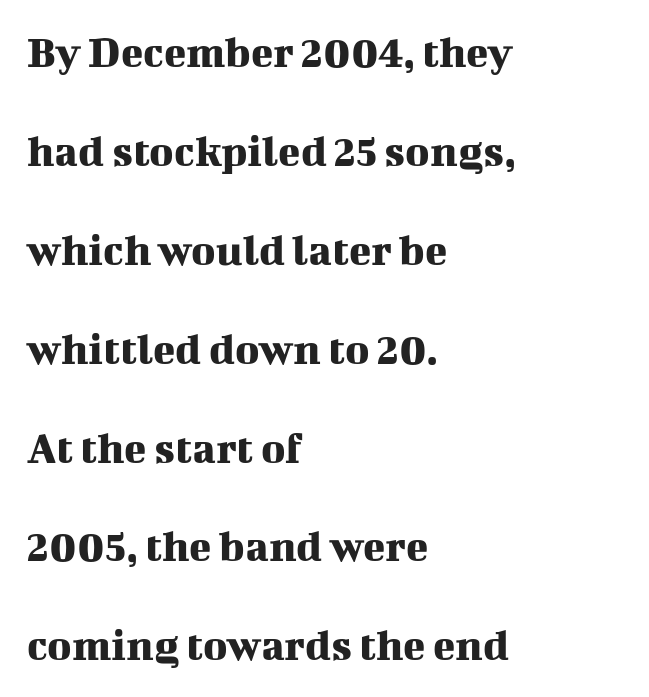
Q: Is the text italic (slanted)? A: No, it is upright.
Q: Is the typeface a serif or a sans-serif typeface? A: Serif.
Q: Is the text underlined? A: No.
Q: How is the paragraph aligned? A: Left-aligned.
Q: Is the spacing between letters normal or unusually wide? A: Normal.
Q: Is the spacing between lines tight, normal or loose? A: Loose.
Q: Width (condensed, normal, or wide)? A: Normal.
Q: Stroke contrast? A: Medium.
Q: x-height? A: Medium.
Q: Monospaced? A: No.
